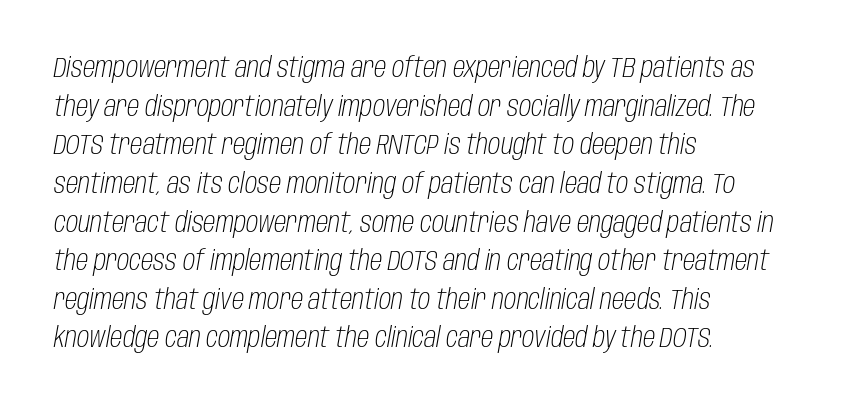
The image shows 28 px light, condensed type, italic (leaning right); set left-aligned, normal line spacing (1.38x), normal letter spacing, not underlined; low stroke contrast and a large x-height.
